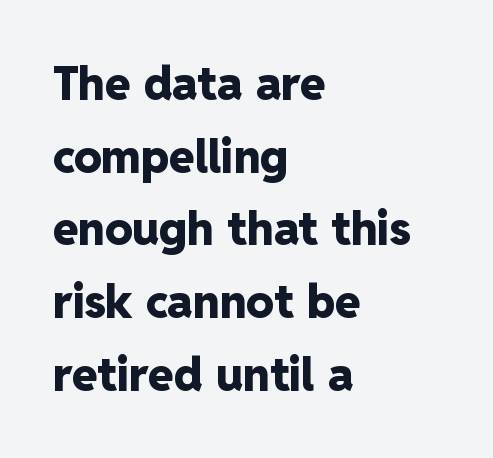
The image shows 46 px heavy sans-serif type, upright; set left-aligned, normal line spacing (1.58x), normal letter spacing, not underlined; low stroke contrast and a medium x-height.
